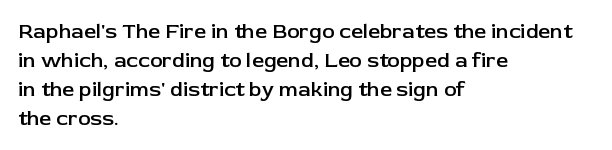
{"italic": "no", "bold": "semi", "underline": "no", "align": "left", "line_spacing": "normal", "line_spacing_ratio": 1.38, "letter_spacing": "normal", "letter_spacing_em": 0.0, "glyph_px": 21}
